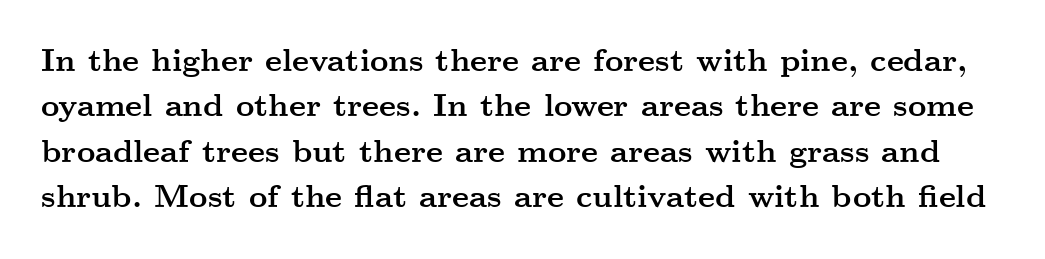
The image shows 32 px semibold, wide serif type, upright; set normal line spacing (1.42x), normal letter spacing, not underlined; medium stroke contrast and a small x-height.
